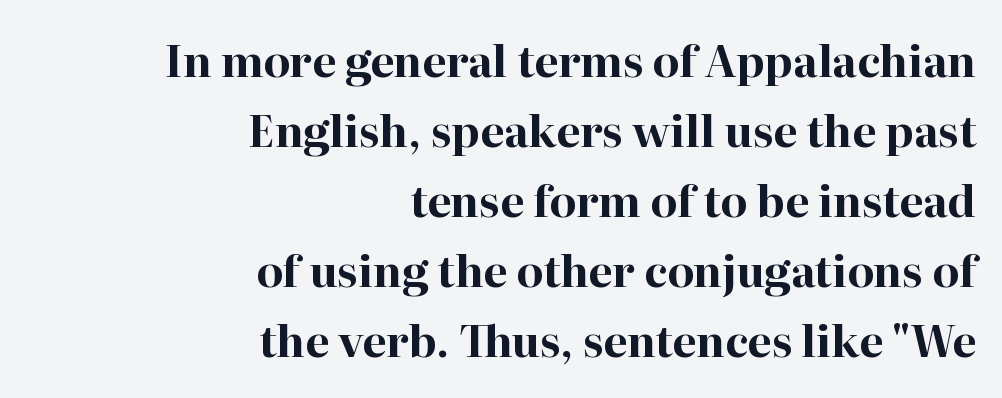
Style check: upright. The letterforms sit shoulder to shoulder at normal distance. Any mark beneath the type? The region is blank. Are there feet on the stems? There are — it's a serif.
